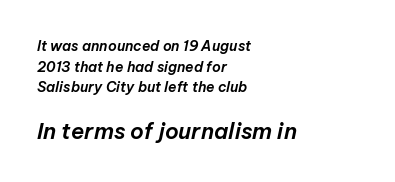
The image shows 22 px text type, italic (leaning right); set left-aligned, normal line spacing (1.48x), normal letter spacing, not underlined; the second (bottom) block is 1.57x larger.
